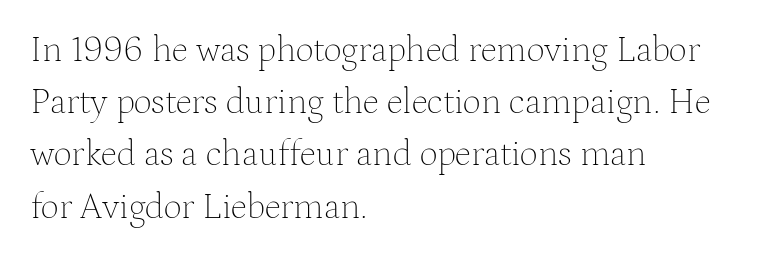
The image shows 36 px thin serif type, upright; set left-aligned, normal line spacing (1.45x), normal letter spacing, not underlined; medium stroke contrast and a medium x-height.
